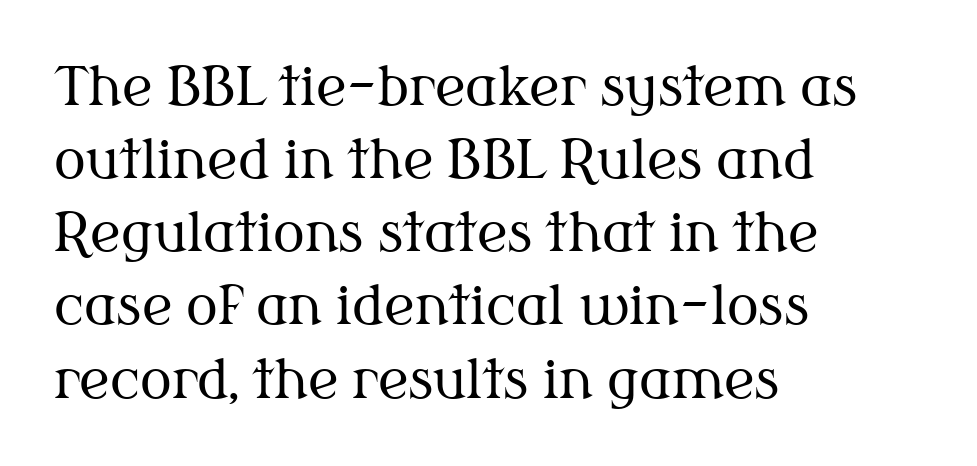
The image shows 53 px regular-weight serif type, upright; set left-aligned, normal line spacing (1.38x), normal letter spacing, not underlined; medium stroke contrast and a medium x-height.
